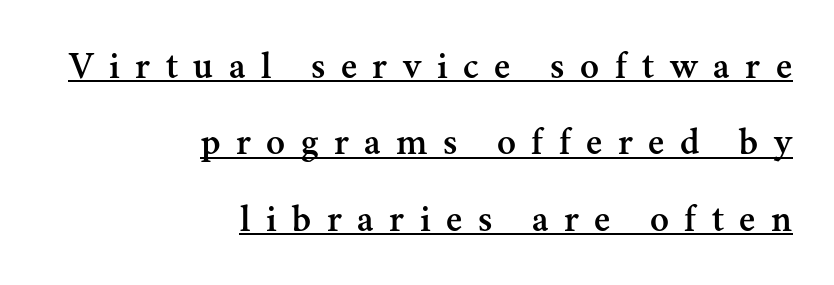
Q: Is the text italic (slanted)? A: No, it is upright.
Q: Is the typeface a serif or a sans-serif typeface? A: Serif.
Q: Is the text underlined? A: Yes.
Q: How is the paragraph aligned? A: Right-aligned.
Q: Is the spacing between letters normal or unusually wide? A: Unusually wide.
Q: Is the spacing between lines tight, normal or loose? A: Loose.
Q: Width (condensed, normal, or wide)? A: Normal.
Q: Stroke contrast? A: Medium.
Q: x-height? A: Small.
Q: Monospaced? A: No.
